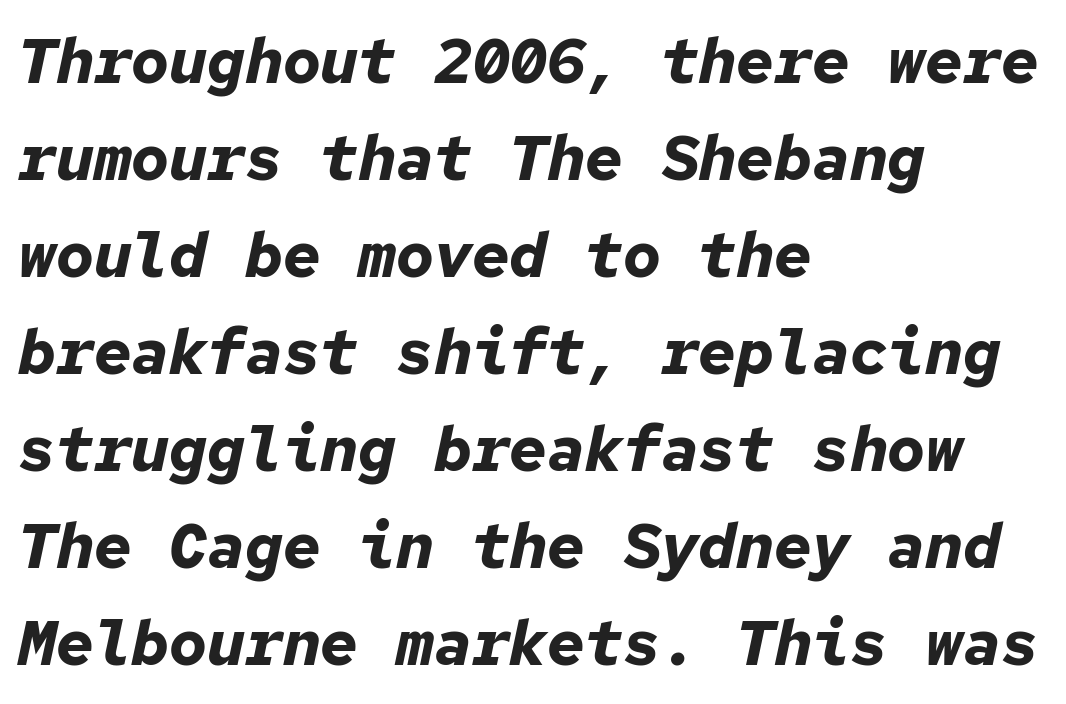
The image shows 63 px bold type, italic (leaning right), monospaced; set left-aligned, normal line spacing (1.54x), normal letter spacing, not underlined; low stroke contrast and a medium x-height.
